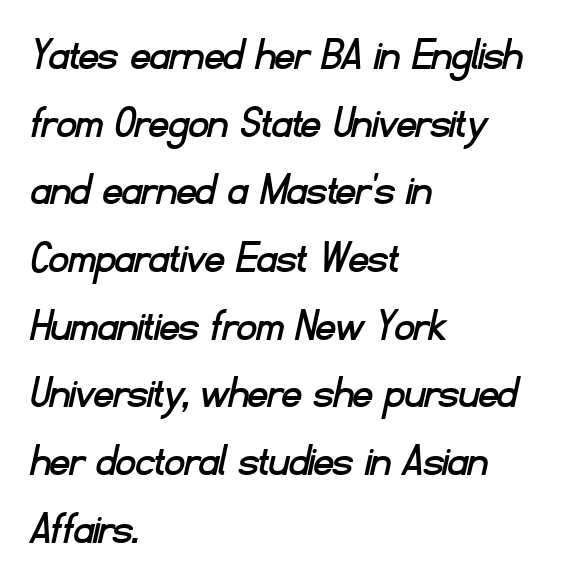
Q: Is the typeface a serif or a sans-serif typeface? A: Sans-serif.
Q: Is the text underlined? A: No.
Q: How is the paragraph aligned? A: Left-aligned.
Q: Is the spacing between letters normal or unusually wide? A: Normal.
Q: Is the spacing between lines tight, normal or loose? A: Normal.
Q: Width (condensed, normal, or wide)? A: Normal.
Q: Stroke contrast? A: Low.
Q: x-height? A: Small.
Q: Monospaced? A: No.
